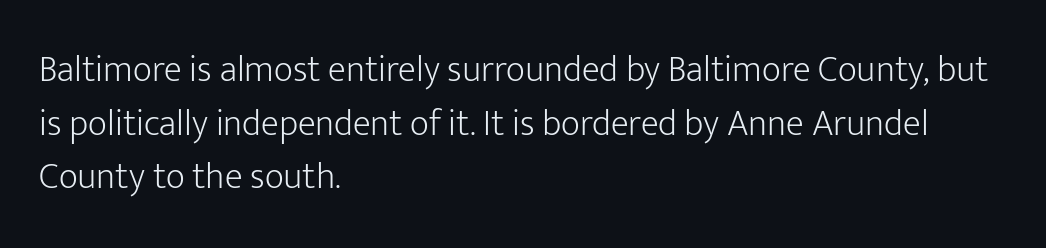
Has an underline been added? It has not. Looks like regular typesetting: each glyph gets only the width it needs. Compared with typical body copy, the letter spacing here is the same. One-word summary of the alignment: left. Stroke terminals: plain, sans-serif. A typesetter would mark this as roman, not italic.
